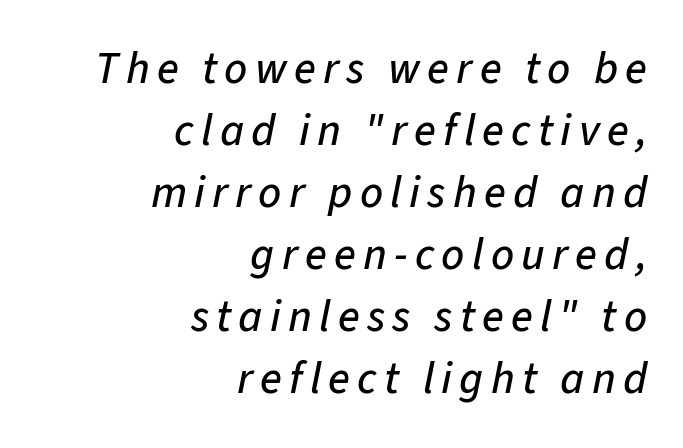
The image shows 45 px text type, italic (leaning right); set right-aligned, normal line spacing (1.38x), not underlined; low stroke contrast and a medium x-height.
